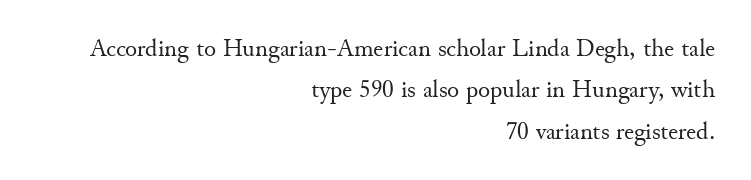
Q: Is the text bold? A: No.
Q: Is the text italic (slanted)? A: No, it is upright.
Q: Is the text underlined? A: No.
Q: How is the paragraph aligned? A: Right-aligned.
Q: Is the spacing between letters normal or unusually wide? A: Normal.
Q: Is the spacing between lines tight, normal or loose? A: Normal.
